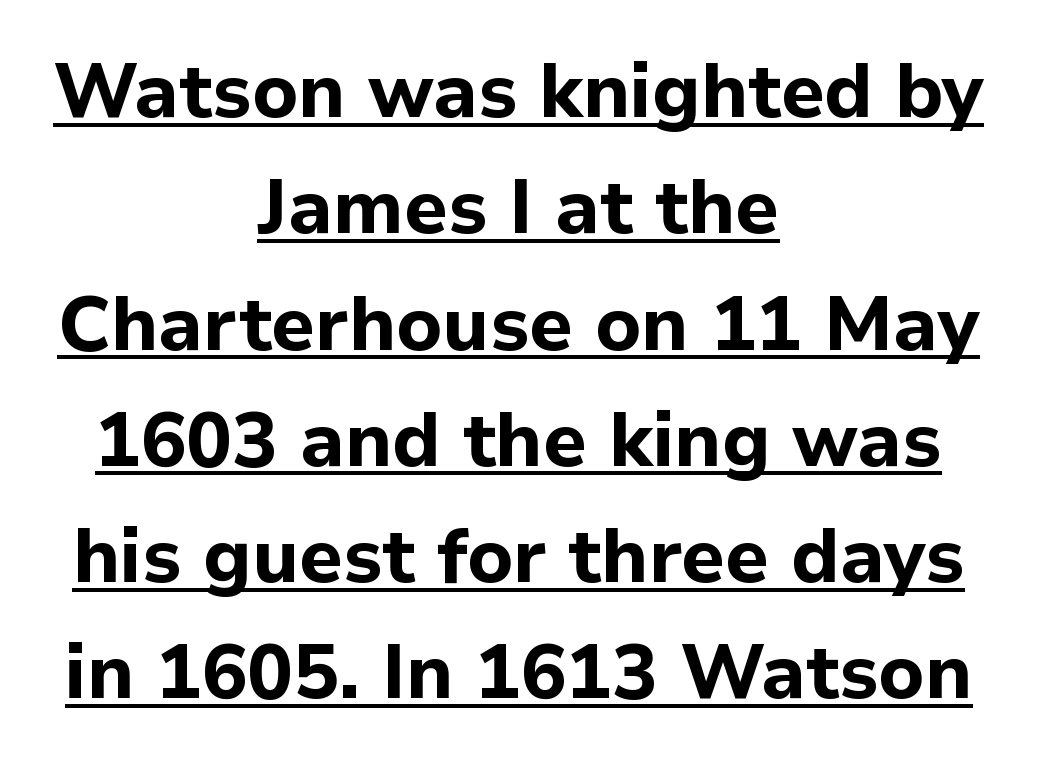
{"serif": "no", "italic": "no", "bold": "yes", "weight": "bold", "width": "normal", "stroke_contrast": "low", "x_height": "medium", "monospaced": "no", "underline": "yes", "align": "center", "line_spacing": "normal", "line_spacing_ratio": 1.53, "letter_spacing": "normal", "letter_spacing_em": 0.0, "glyph_px": 76}
